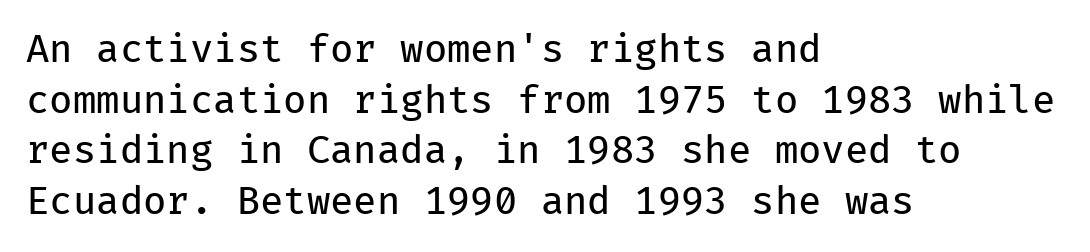
{"serif": "no", "italic": "no", "bold": "no", "weight": "regular", "width": "normal", "stroke_contrast": "low", "x_height": "medium", "monospaced": "yes", "underline": "no", "align": "left", "line_spacing": "normal", "line_spacing_ratio": 1.33, "letter_spacing": "normal", "letter_spacing_em": 0.0, "glyph_px": 38}
